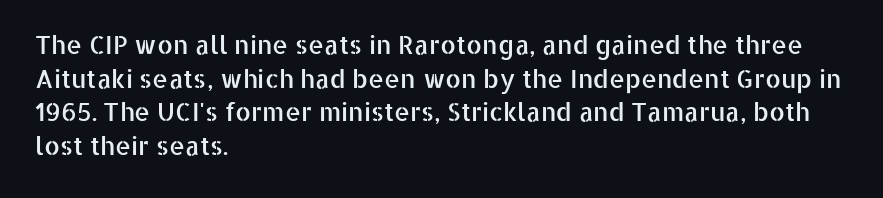
The image shows 25 px text type, upright; set left-aligned, normal line spacing (1.35x), normal letter spacing, not underlined.
